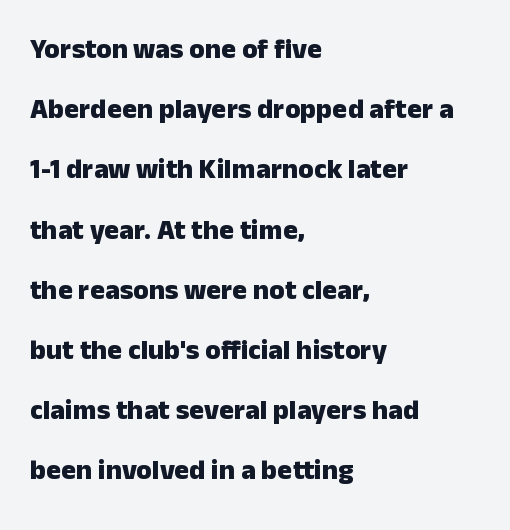
The image shows 28 px heavy sans-serif type, upright; set left-aligned, loose line spacing (2.15x), normal letter spacing, not underlined; low stroke contrast and a medium x-height.
